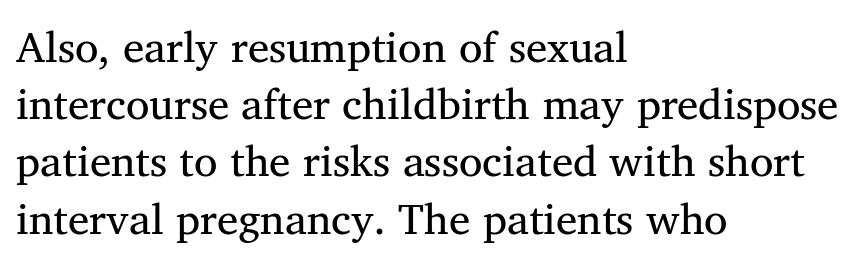
Q: Is the text bold? A: No.
Q: Is the text italic (slanted)? A: No, it is upright.
Q: Is the typeface a serif or a sans-serif typeface? A: Serif.
Q: Is the text underlined? A: No.
Q: How is the paragraph aligned? A: Left-aligned.
Q: Is the spacing between letters normal or unusually wide? A: Normal.
Q: Is the spacing between lines tight, normal or loose? A: Normal.
Q: Width (condensed, normal, or wide)? A: Normal.
Q: Stroke contrast? A: Medium.
Q: x-height? A: Medium.
Q: Monospaced? A: No.
